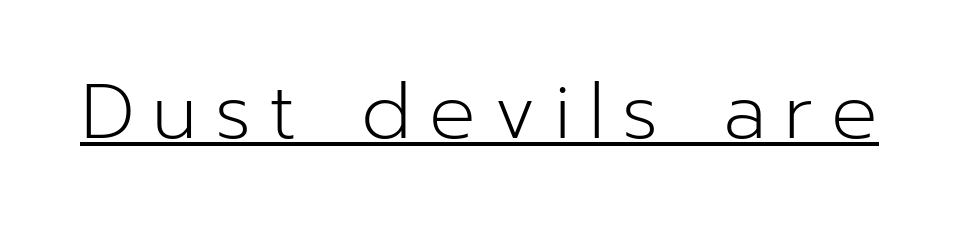
{"serif": "no", "italic": "no", "bold": "no", "weight": "light", "width": "normal", "stroke_contrast": "low", "x_height": "medium", "monospaced": "no", "underline": "yes", "letter_spacing": "wide", "letter_spacing_em": 0.23, "glyph_px": 77}
